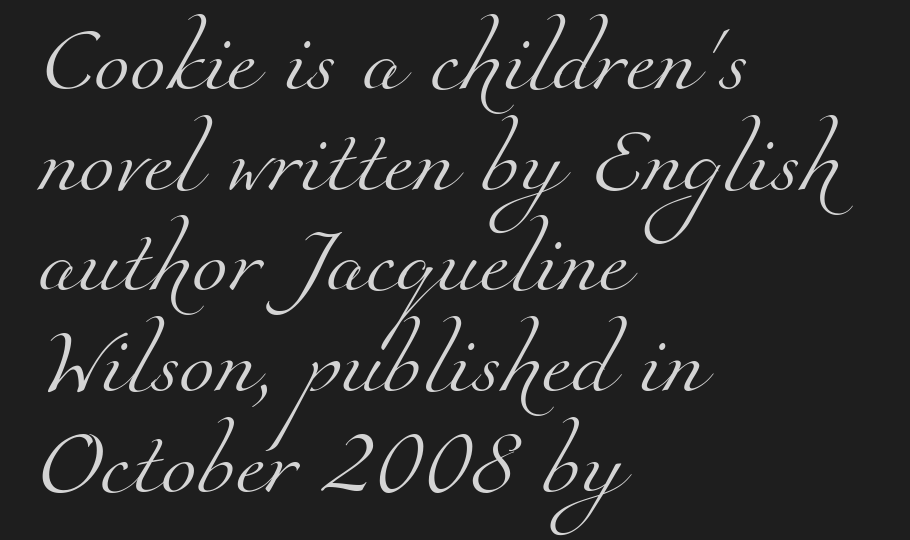
Here the designer chose a conventional face with non-uniform glyph widths. You could call the tracking neutral — neither tight nor loose. Where is the straight margin? On the left. Regarding leading, the lines here are spaced in the standard way.
